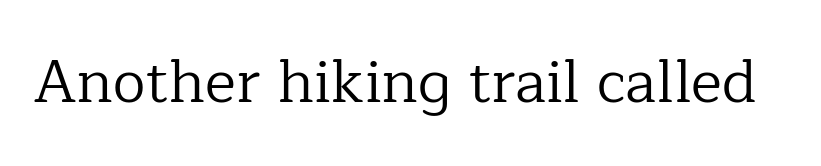
Nope, not italic — everything's standing straight. A typesetter would call this proportional, since set widths differ per character. Little horizontal feet cap the strokes, marking this as serif type. Honestly, there is no underline to notice here at all.
